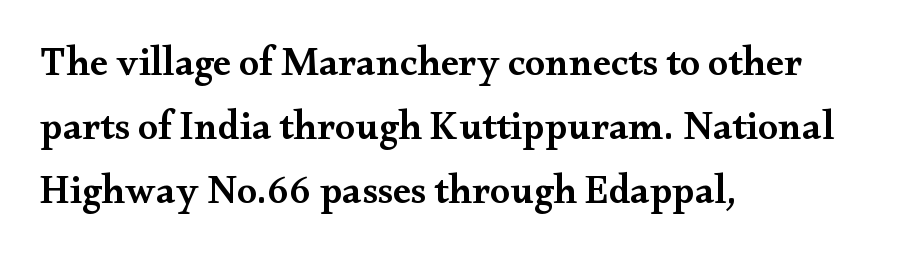
The image shows 40 px semibold, wide serif type, upright; set left-aligned, normal line spacing (1.6x), normal letter spacing, not underlined; medium stroke contrast and a small x-height.
